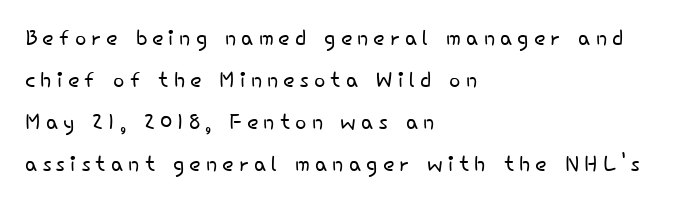
{"serif": "no", "italic": "no", "bold": "no", "weight": "light", "width": "normal", "stroke_contrast": "low", "x_height": "small", "monospaced": "no", "underline": "no", "align": "left", "line_spacing": "normal", "line_spacing_ratio": 1.4, "glyph_px": 30}
